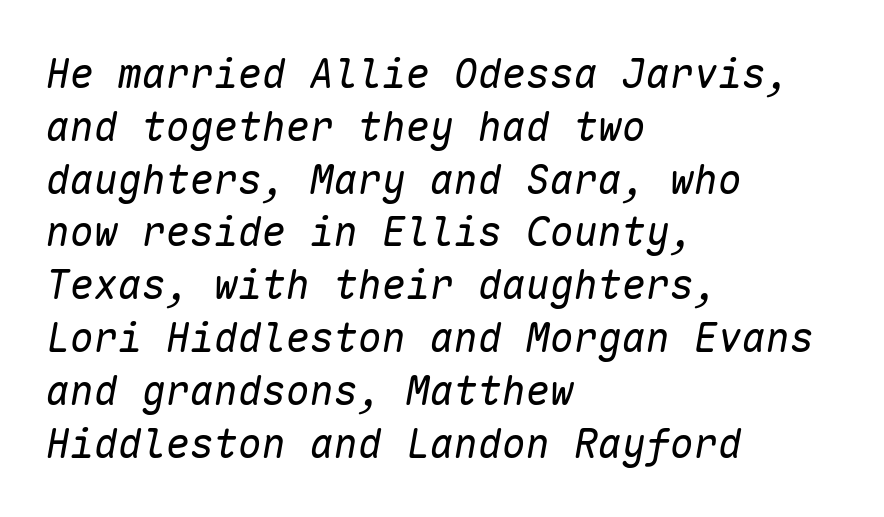
Casual observation: everything's shoved over to the left. Has an underline been added? It has not. The space between consecutive lines is moderate. Ink coverage per letter is moderate at most. Every character here occupies the same horizontal width, giving the sample a typewriter-like rhythm. Tracking here is standard; glyphs follow each other at the usual distance.
